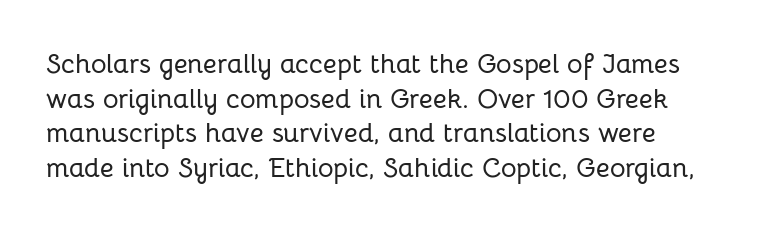
{"italic": "no", "underline": "no", "align": "left", "line_spacing": "normal", "line_spacing_ratio": 1.28, "letter_spacing": "normal", "letter_spacing_em": 0.0, "glyph_px": 27}
